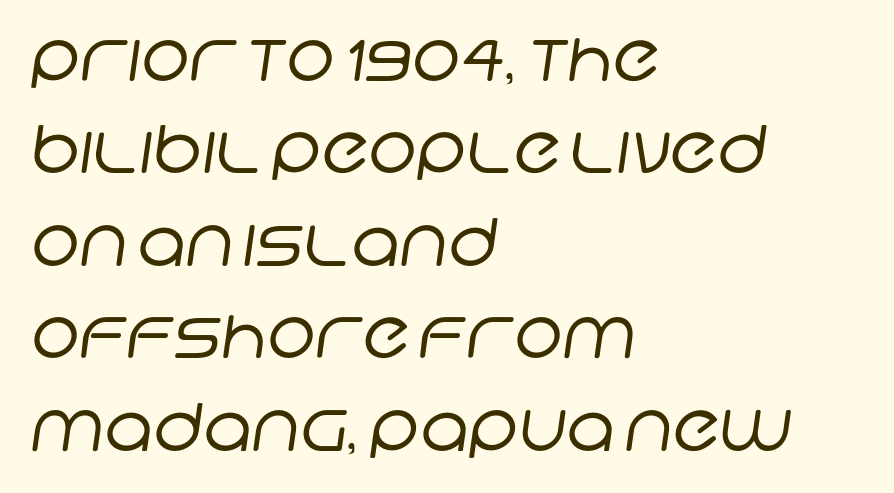
The area under the type is left untouched. The line texture is even and compact thanks to regular tracking. Each letter's strokes conclude bluntly, with no projecting serifs. Evenly set lines give the paragraph a standard silhouette.
